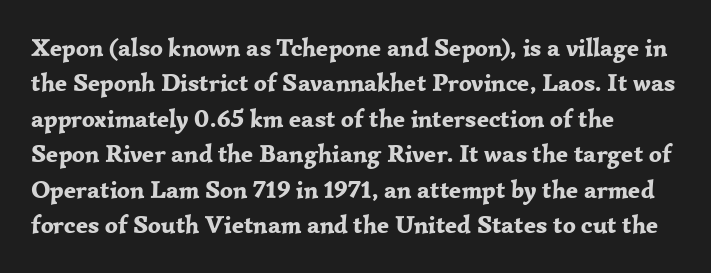
Q: Is the text bold? A: Yes.
Q: Is the text italic (slanted)? A: No, it is upright.
Q: Is the text underlined? A: No.
Q: How is the paragraph aligned? A: Left-aligned.
Q: Is the spacing between letters normal or unusually wide? A: Normal.
Q: Is the spacing between lines tight, normal or loose? A: Normal.
